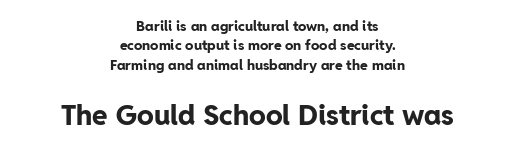
Q: Is the text bold? A: Yes.
Q: Is the text italic (slanted)? A: No, it is upright.
Q: Is the typeface a serif or a sans-serif typeface? A: Sans-serif.
Q: Is the text underlined? A: No.
Q: How is the paragraph aligned? A: Centered.
Q: Is the spacing between letters normal or unusually wide? A: Normal.
Q: Is the spacing between lines tight, normal or loose? A: Normal.
Q: Which block of text is set in a larger size, the first (top) or the second (bottom)? A: The second (bottom) one.
Q: Width (condensed, normal, or wide)? A: Normal.
Q: Stroke contrast? A: Low.
Q: x-height? A: Medium.
Q: Monospaced? A: No.
